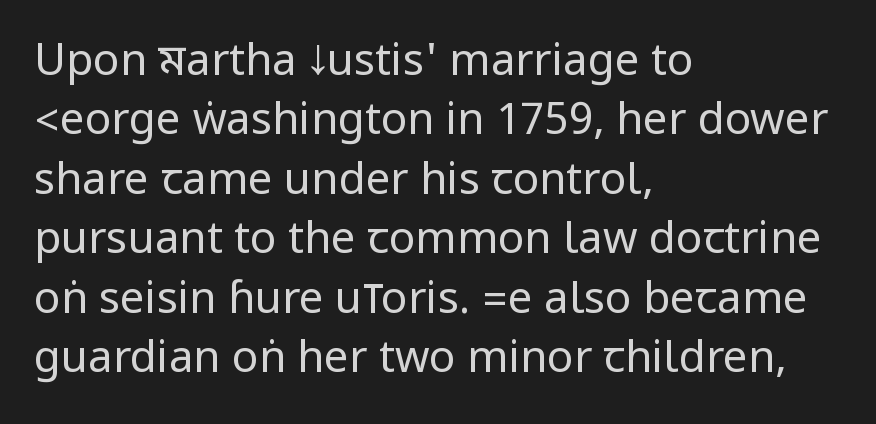
A roman cut, with each character standing at attention. Caption: face not bold, strokes unweighted. Reading down the block, your eye returns to a fixed left position each line. The designer left line spacing at the default.
